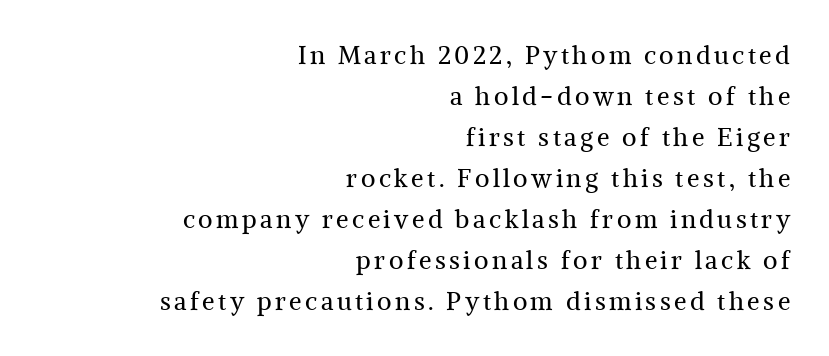
Q: Is the text bold? A: No.
Q: Is the text italic (slanted)? A: No, it is upright.
Q: Is the text underlined? A: No.
Q: How is the paragraph aligned? A: Right-aligned.
Q: Is the spacing between lines tight, normal or loose? A: Normal.
